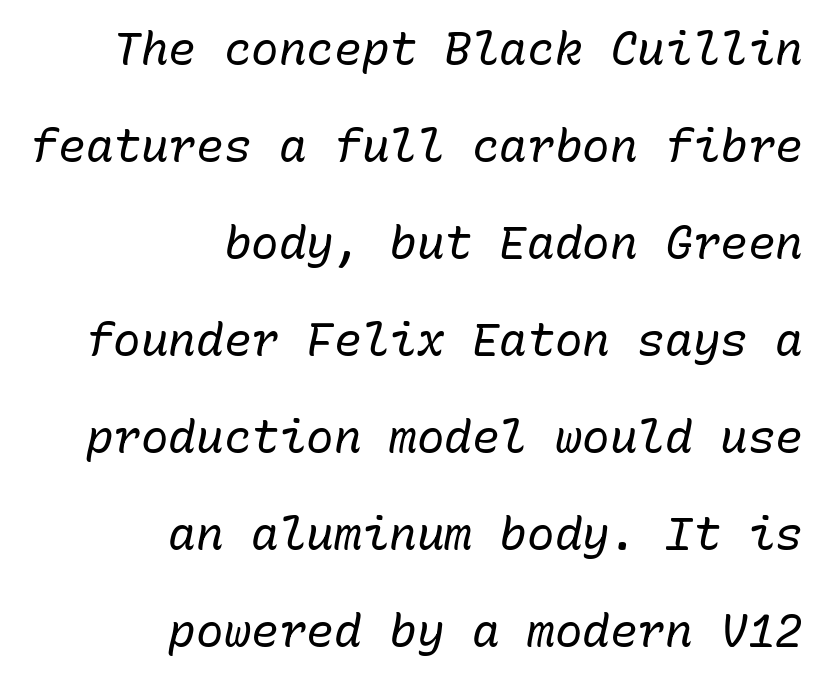
In CSS terms this would be text-align: right. The passage shown is typed in a monospace face where columns stay perfectly aligned. Notice the wide empty band between every row — that's loose leading. Between one letter and the next there's only the usual sliver of space. Italic? Definitely — the glyphs are oblique.
